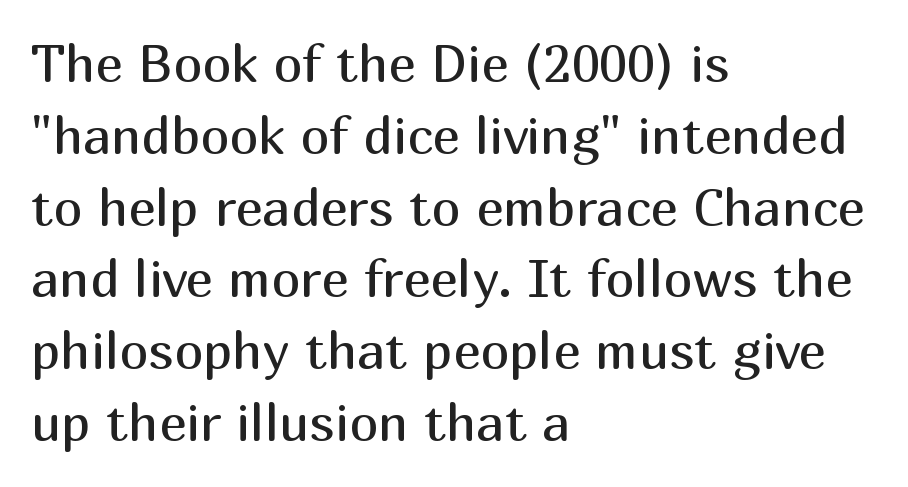
{"serif": "no", "italic": "no", "bold": "no", "weight": "regular", "width": "normal", "stroke_contrast": "medium", "x_height": "medium", "monospaced": "no", "underline": "no", "align": "left", "line_spacing": "normal", "line_spacing_ratio": 1.38, "letter_spacing": "normal", "letter_spacing_em": 0.0, "glyph_px": 52}
